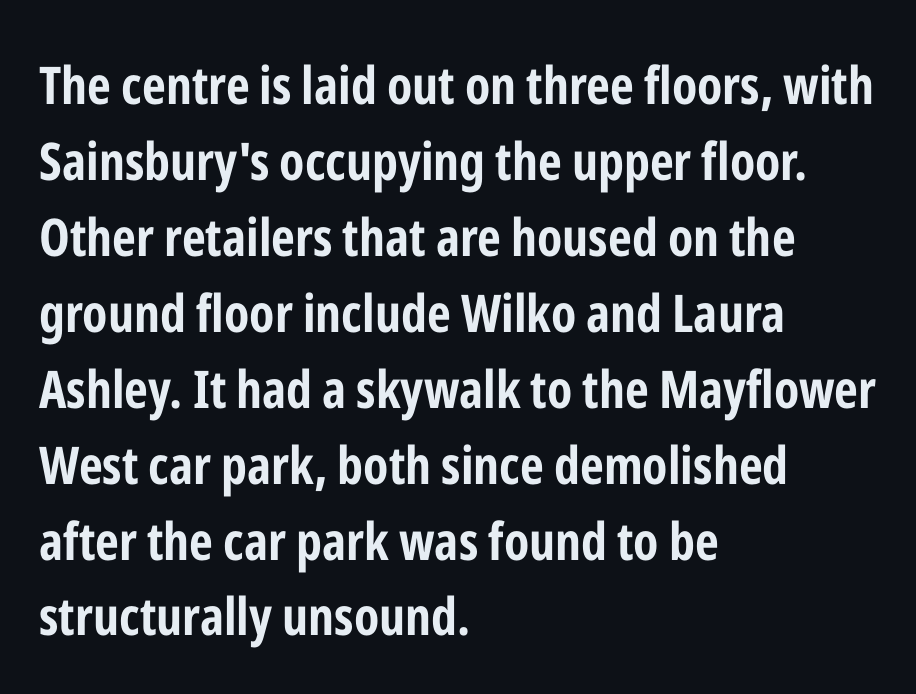
Nobody drew a line under any word here. Regular leading. Ascenders rise straight up at ninety degrees. Is this a fixed-width face? No — the glyphs have proportional, varying widths. What kind of face is this? One without serifs — a sans. Typeset ragged right — the left edge is the straight one.
